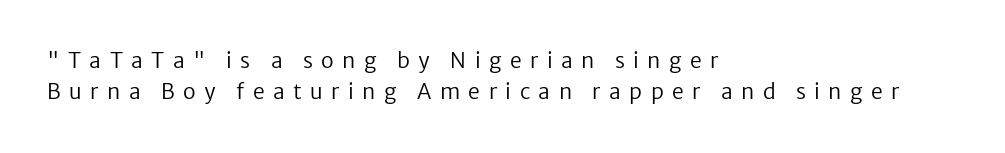
The image shows 21 px text type, upright; set left-aligned, normal line spacing (1.5x), unusually wide letter spacing (+0.4 em), not underlined.
